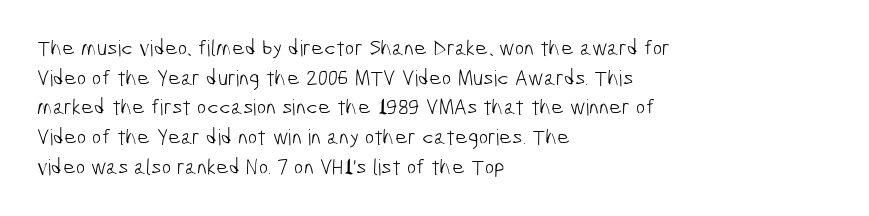
The image shows 22 px text type; set left-aligned, normal line spacing (1.35x), normal letter spacing, not underlined.
